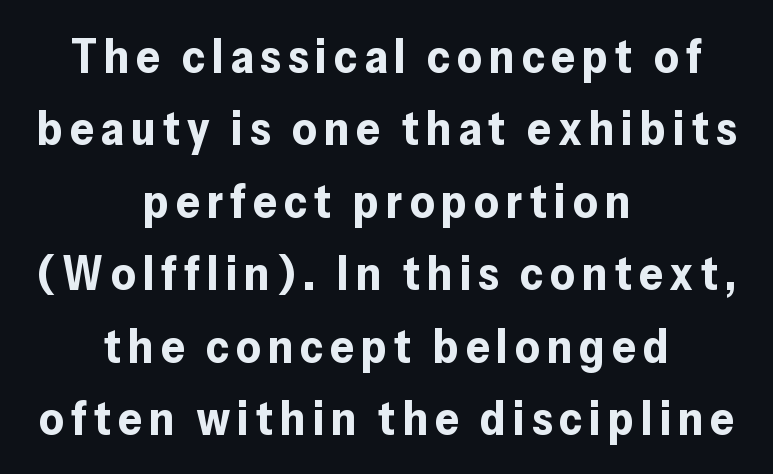
{"serif": "no", "italic": "no", "bold": "yes", "weight": "bold", "width": "normal", "stroke_contrast": "low", "x_height": "medium", "monospaced": "no", "underline": "no", "align": "center", "line_spacing": "normal", "line_spacing_ratio": 1.54, "glyph_px": 47}
